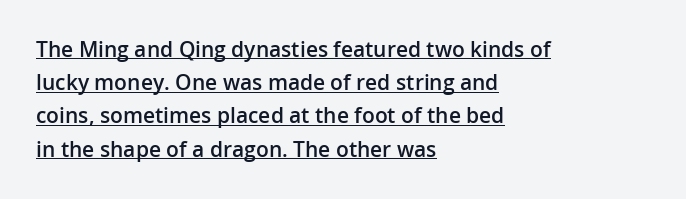
Q: Is the text bold? A: Semi-bold.
Q: Is the text italic (slanted)? A: No, it is upright.
Q: Is the text underlined? A: Yes.
Q: How is the paragraph aligned? A: Left-aligned.
Q: Is the spacing between letters normal or unusually wide? A: Normal.
Q: Is the spacing between lines tight, normal or loose? A: Normal.
